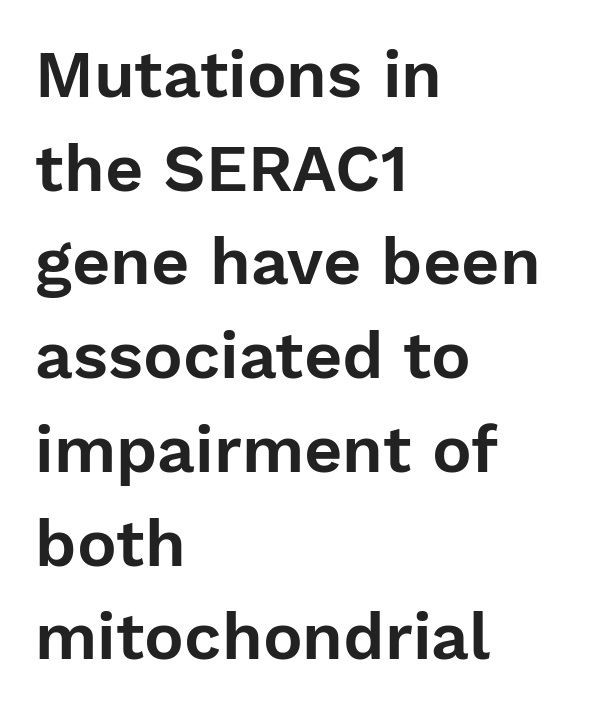
The image shows 66 px sans-serif type, upright; set left-aligned, normal line spacing (1.42x), normal letter spacing, not underlined; low stroke contrast and a medium x-height.
